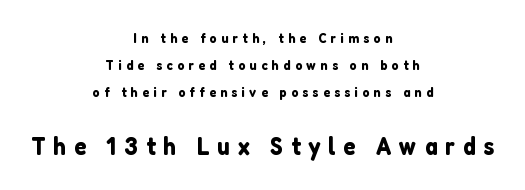
The image shows 25 px text type, upright; set centered, loose line spacing (1.92x), unusually wide letter spacing (+0.31 em), not underlined; the second (bottom) block is 1.79x larger.
